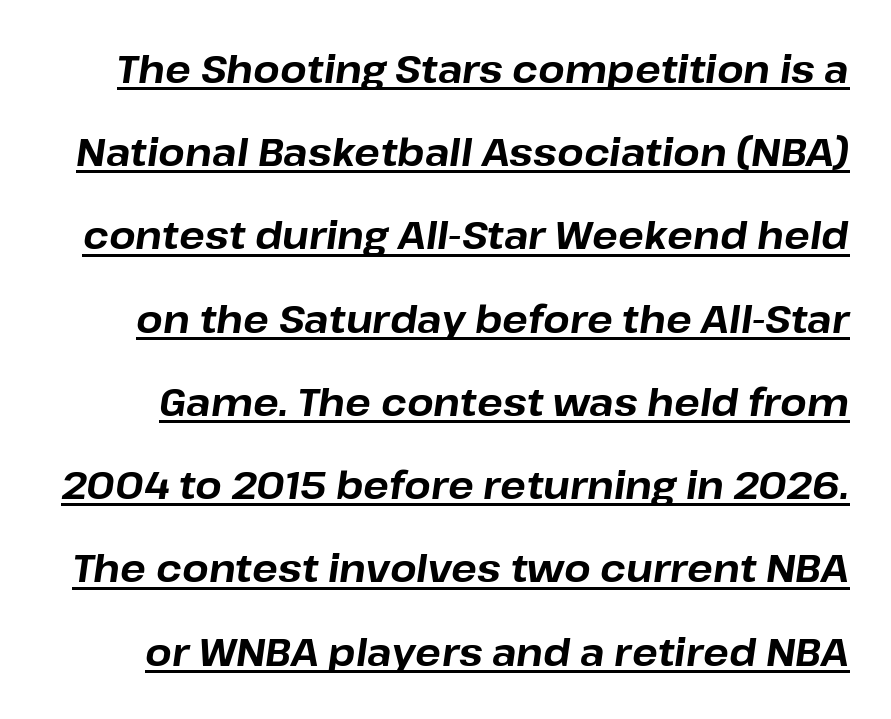
Spacing verdict: proportional, widths tailored to each character. The gaps between neighbouring characters are ordinary and unremarkable. Observe the lean: these are italic letterforms. You'd pick this weight for a headline — it's a proper bold. The designer dialed line spacing up above the default. Beneath each row of characters lies a ruled line.
